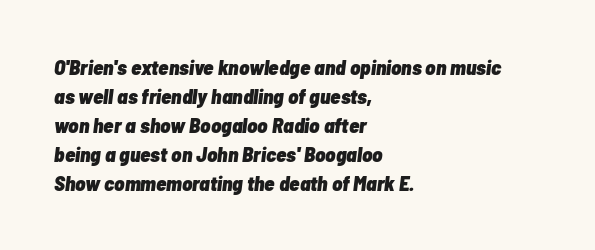
Q: Is the text bold? A: Yes.
Q: Is the text italic (slanted)? A: Yes, it leans right by about 7 degrees.
Q: Is the text underlined? A: No.
Q: How is the paragraph aligned? A: Left-aligned.
Q: Is the spacing between letters normal or unusually wide? A: Normal.
Q: Is the spacing between lines tight, normal or loose? A: Normal.
